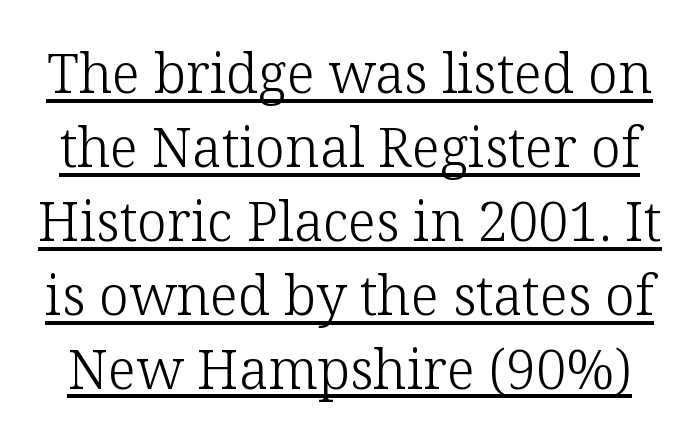
Q: Is the text bold? A: No.
Q: Is the text italic (slanted)? A: No, it is upright.
Q: Is the typeface a serif or a sans-serif typeface? A: Serif.
Q: Is the text underlined? A: Yes.
Q: Is the spacing between letters normal or unusually wide? A: Normal.
Q: Is the spacing between lines tight, normal or loose? A: Normal.
Q: Width (condensed, normal, or wide)? A: Normal.
Q: Stroke contrast? A: Low.
Q: x-height? A: Medium.
Q: Monospaced? A: No.
